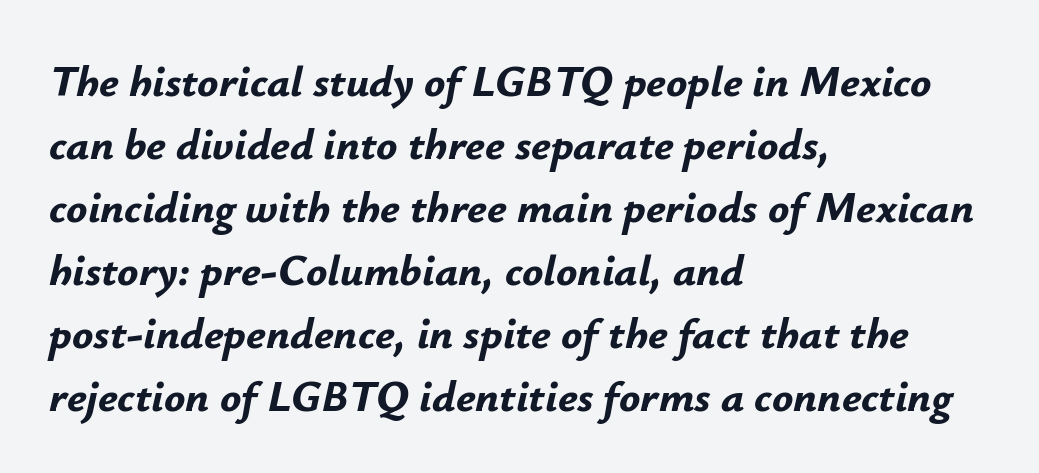
{"italic": "yes", "lean": "right", "slant_degrees": 12, "bold": "yes", "weight": "bold", "width": "normal", "stroke_contrast": "low", "x_height": "small", "monospaced": "no", "underline": "no", "align": "left", "line_spacing": "normal", "line_spacing_ratio": 1.43, "letter_spacing": "normal", "letter_spacing_em": 0.0, "glyph_px": 44}
